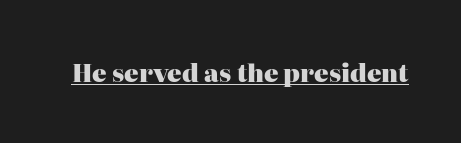
Students, observe the line beneath the letters — that is underlining. Upright lettering throughout. Summary of weight: heavy, a full bold. Here the glyphs are tracked normally, forming tight word shapes.
